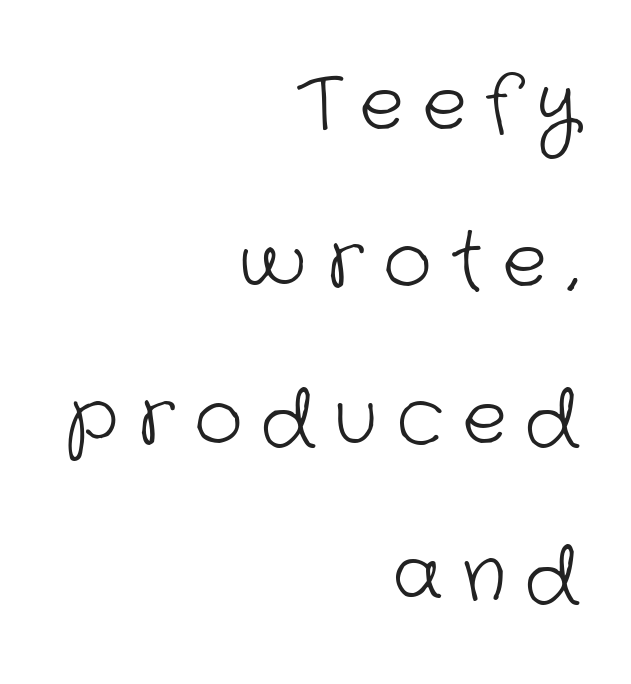
The image shows 74 px light sans-serif type; set right-aligned, loose line spacing (2.12x), unusually wide letter spacing (+0.27 em), not underlined; low stroke contrast and a medium x-height.
